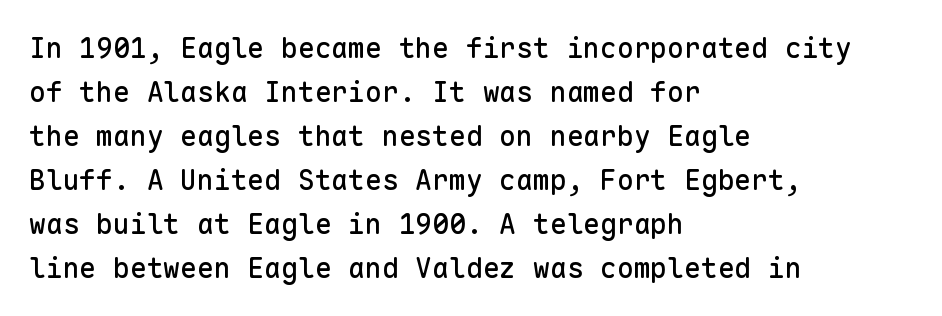
The line texture is even and compact thanks to regular tracking. This sample uses a sans-serif face. The passage is arranged the way most books set body copy — flush left. A normal amount of white space separates one row of letters from the next. Note the uniform advance width — an 'i' takes as much space as an 'm'. Upright lettering throughout.
